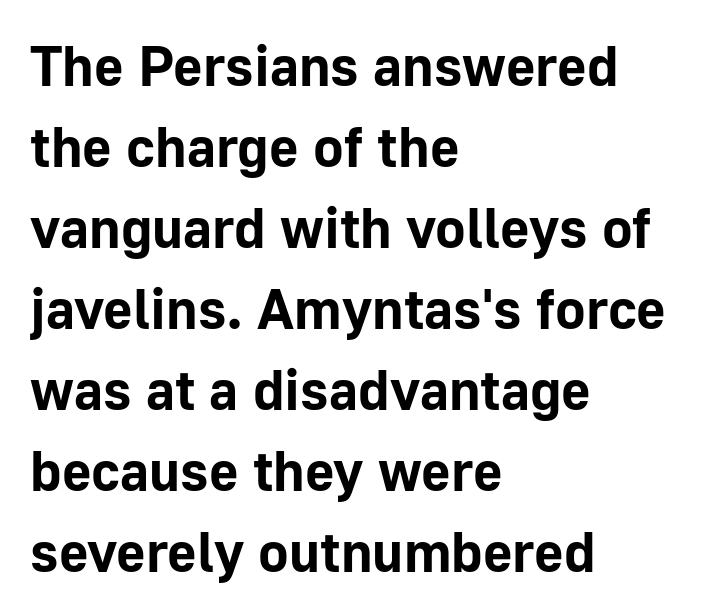
Any mark beneath the type? The region is blank. It's the straight-up-and-down kind of type. Pretty heavy lettering here — definitely bold. In terms of letterspacing, this is plain default setting. This sample has the flowing, uneven cadence of proportional lettering.
